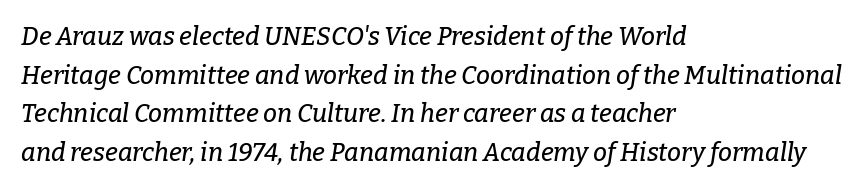
The image shows 25 px text type, italic (leaning right); set left-aligned, normal line spacing (1.55x), normal letter spacing, not underlined.
